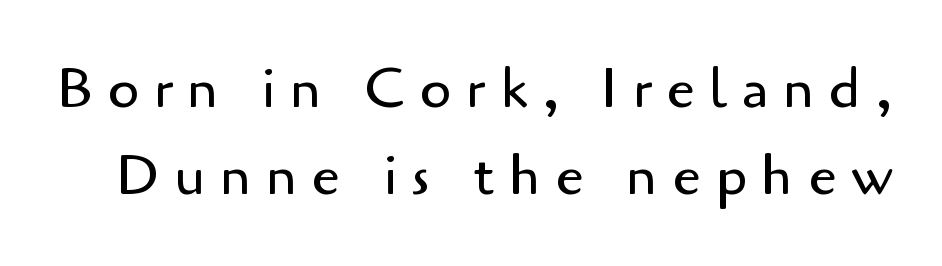
{"serif": "no", "italic": "no", "bold": "no", "weight": "regular", "width": "normal", "stroke_contrast": "low", "x_height": "small", "monospaced": "no", "underline": "no", "line_spacing": "normal", "line_spacing_ratio": 1.53, "letter_spacing": "wide", "letter_spacing_em": 0.25, "glyph_px": 57}
